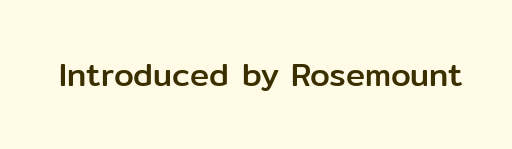
Q: Is the text italic (slanted)? A: No, it is upright.
Q: Is the typeface a serif or a sans-serif typeface? A: Sans-serif.
Q: Is the text underlined? A: No.
Q: Is the spacing between letters normal or unusually wide? A: Normal.
Q: Width (condensed, normal, or wide)? A: Normal.
Q: Stroke contrast? A: Low.
Q: x-height? A: Medium.
Q: Monospaced? A: No.
